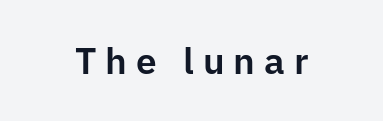
Q: Is the text italic (slanted)? A: No, it is upright.
Q: Is the typeface a serif or a sans-serif typeface? A: Sans-serif.
Q: Is the text underlined? A: No.
Q: How is the paragraph aligned? A: Centered.
Q: Is the spacing between letters normal or unusually wide? A: Unusually wide.
Q: Width (condensed, normal, or wide)? A: Normal.
Q: Stroke contrast? A: Low.
Q: x-height? A: Medium.
Q: Monospaced? A: No.
